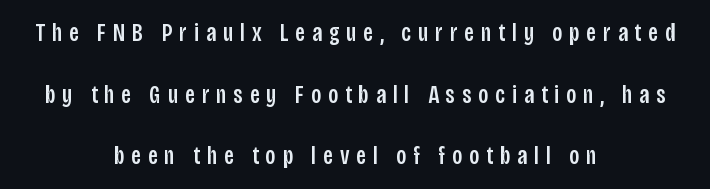
Q: Is the text italic (slanted)? A: No, it is upright.
Q: Is the text underlined? A: No.
Q: How is the paragraph aligned? A: Centered.
Q: Is the spacing between letters normal or unusually wide? A: Unusually wide.
Q: Is the spacing between lines tight, normal or loose? A: Loose.
